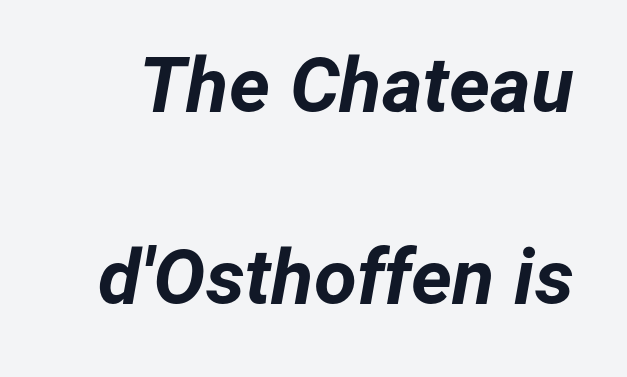
Q: Is the text bold? A: Yes.
Q: Is the text italic (slanted)? A: Yes, it leans right by about 12 degrees.
Q: Is the text underlined? A: No.
Q: Is the spacing between letters normal or unusually wide? A: Normal.
Q: Is the spacing between lines tight, normal or loose? A: Loose.
Q: Width (condensed, normal, or wide)? A: Normal.
Q: Stroke contrast? A: Low.
Q: x-height? A: Medium.
Q: Monospaced? A: No.
